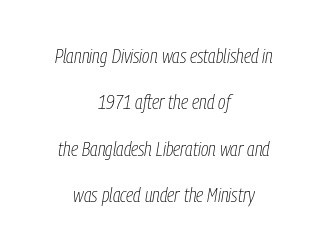
{"italic": "yes", "lean": "right", "slant_degrees": 9, "bold": "no", "underline": "no", "align": "center", "line_spacing": "loose", "line_spacing_ratio": 2.32, "letter_spacing": "normal", "letter_spacing_em": 0.0, "glyph_px": 20}
